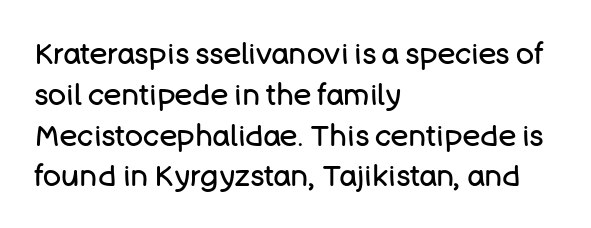
Q: Is the text bold? A: No.
Q: Is the text italic (slanted)? A: No, it is upright.
Q: Is the typeface a serif or a sans-serif typeface? A: Sans-serif.
Q: Is the text underlined? A: No.
Q: How is the paragraph aligned? A: Left-aligned.
Q: Is the spacing between letters normal or unusually wide? A: Normal.
Q: Is the spacing between lines tight, normal or loose? A: Normal.
Q: Width (condensed, normal, or wide)? A: Normal.
Q: Stroke contrast? A: Low.
Q: x-height? A: Large.
Q: Monospaced? A: No.
